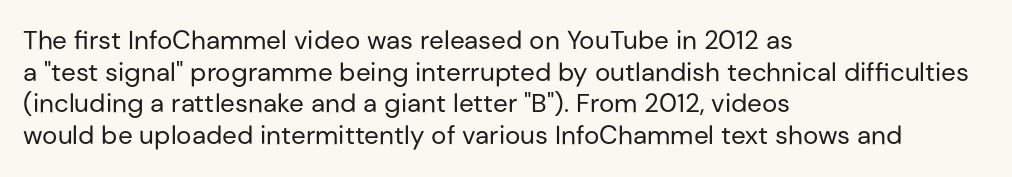
{"italic": "no", "bold": "no", "underline": "no", "align": "left", "line_spacing_ratio": 1.22, "letter_spacing": "normal", "letter_spacing_em": 0.0, "glyph_px": 26}
